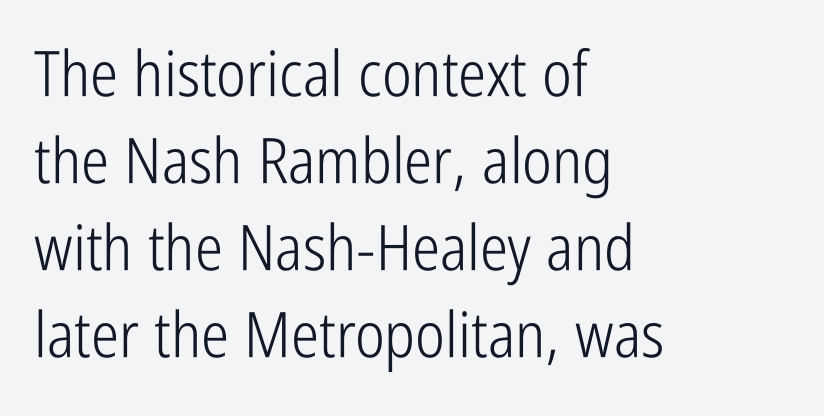
{"serif": "no", "italic": "no", "bold": "no", "weight": "light", "width": "condensed", "stroke_contrast": "low", "x_height": "medium", "monospaced": "no", "underline": "no", "align": "left", "line_spacing": "normal", "line_spacing_ratio": 1.38, "letter_spacing": "normal", "letter_spacing_em": 0.0, "glyph_px": 63}
